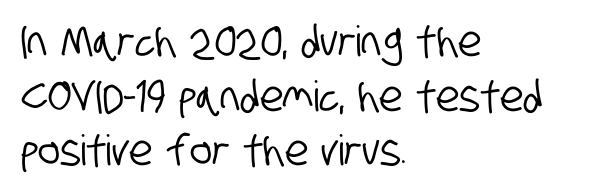
A bare baseline throughout the passage. These lines are rendered in a variable-pitch font. The type family on display is of the sans-serif kind. Short and long lines alike share a common starting point at left. Is there much room between lines? A standard amount, neither cramped nor airy.
